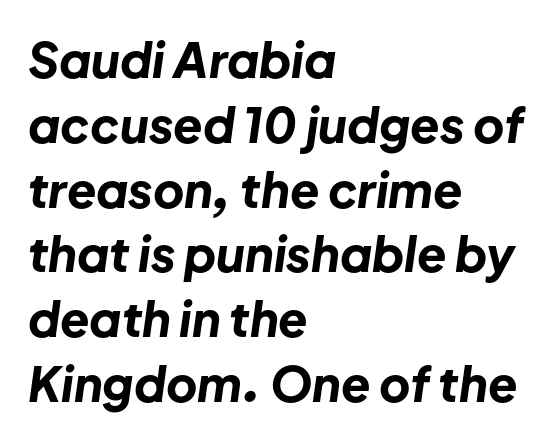
You can tell it's italic because the verticals aren't actually vertical. How would I describe the line gaps? Plain and ordinary. Look at the tracking — it's just the regular setting, nothing added. A typesetter would call this proportional, since set widths differ per character. The text block is weighted toward the left margin, trailing off unevenly rightward. The zone under the glyphs is completely vacant.
